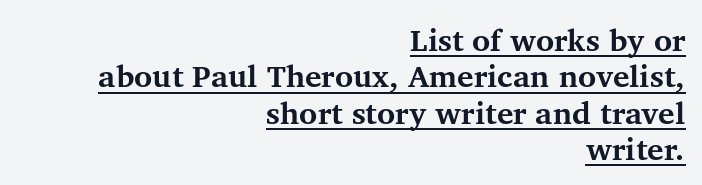
Q: Is the text bold? A: Yes.
Q: Is the text italic (slanted)? A: No, it is upright.
Q: Is the typeface a serif or a sans-serif typeface? A: Serif.
Q: Is the text underlined? A: Yes.
Q: How is the paragraph aligned? A: Right-aligned.
Q: Is the spacing between letters normal or unusually wide? A: Normal.
Q: Width (condensed, normal, or wide)? A: Normal.
Q: Stroke contrast? A: Medium.
Q: x-height? A: Medium.
Q: Monospaced? A: No.
